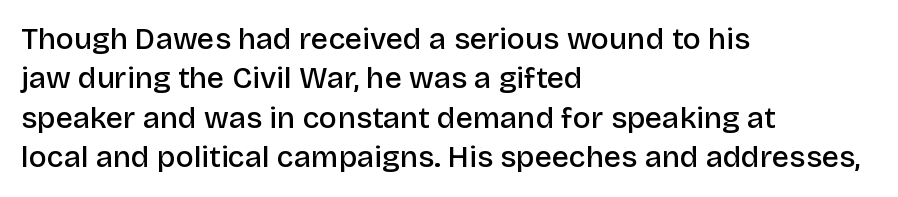
The image shows 30 px semibold sans-serif type, upright; set left-aligned, normal line spacing (1.31x), normal letter spacing, not underlined; low stroke contrast and a large x-height.
